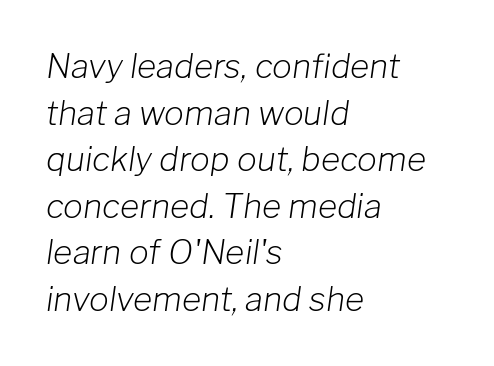
The image shows 33 px light type, italic (leaning right); set left-aligned, normal line spacing (1.41x), normal letter spacing, not underlined; low stroke contrast and a medium x-height.
